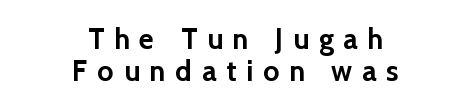
The image shows 29 px semibold sans-serif type, upright; set centered, tight line spacing (1.11x), unusually wide letter spacing (+0.34 em), not underlined; a medium x-height.
